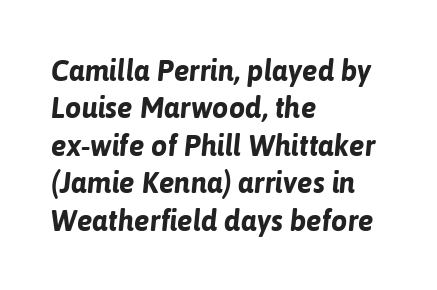
Q: Is the text bold? A: Yes.
Q: Is the text italic (slanted)? A: Yes, it leans right by about 6 degrees.
Q: Is the text underlined? A: No.
Q: How is the paragraph aligned? A: Left-aligned.
Q: Is the spacing between letters normal or unusually wide? A: Normal.
Q: Is the spacing between lines tight, normal or loose? A: Normal.
Q: Width (condensed, normal, or wide)? A: Normal.
Q: Stroke contrast? A: Low.
Q: x-height? A: Medium.
Q: Monospaced? A: No.
